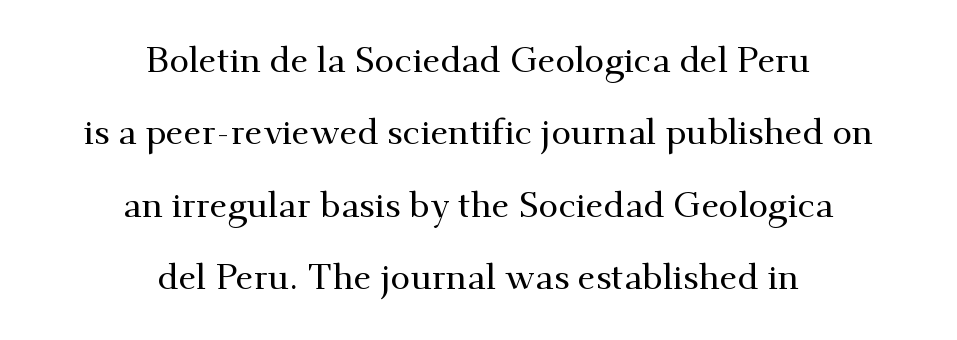
{"serif": "yes", "italic": "no", "width": "normal", "stroke_contrast": "medium", "x_height": "small", "monospaced": "no", "underline": "no", "align": "center", "line_spacing": "loose", "line_spacing_ratio": 2.01, "letter_spacing": "normal", "letter_spacing_em": 0.0, "glyph_px": 36}
